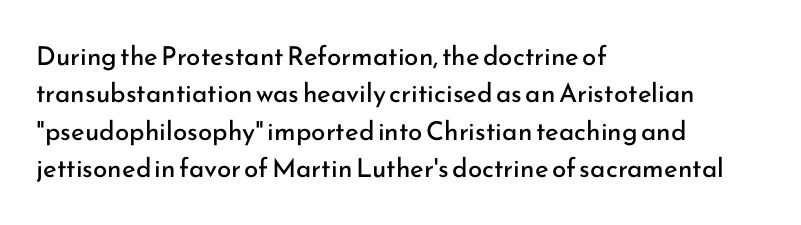
{"italic": "no", "bold": "no", "underline": "no", "align": "left", "line_spacing": "normal", "line_spacing_ratio": 1.44, "letter_spacing": "normal", "letter_spacing_em": 0.0, "glyph_px": 26}
